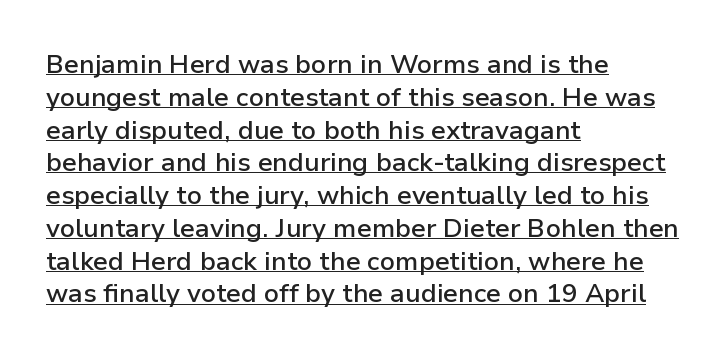
{"italic": "no", "bold": "semi", "underline": "yes", "align": "left", "line_spacing": "normal", "line_spacing_ratio": 1.26, "letter_spacing": "normal", "letter_spacing_em": 0.0, "glyph_px": 26}
